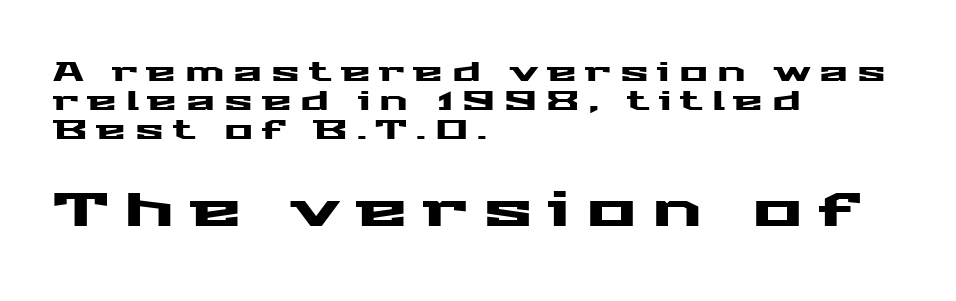
The image shows 47 px wide sans-serif type, upright; set left-aligned, tight line spacing (1.07x), unusually wide letter spacing (+0.33 em), not underlined; the second (bottom) block is 1.74x larger; medium stroke contrast and a medium x-height.
